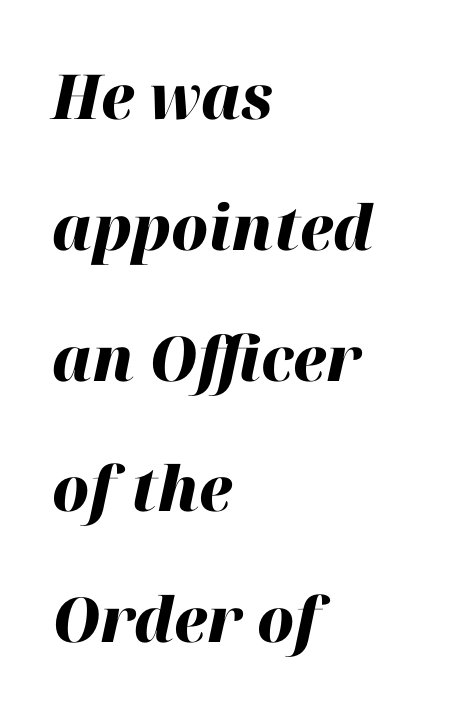
Q: Is the text bold? A: Yes.
Q: Is the text italic (slanted)? A: Yes, it leans right by about 12 degrees.
Q: Is the text underlined? A: No.
Q: How is the paragraph aligned? A: Left-aligned.
Q: Is the spacing between letters normal or unusually wide? A: Normal.
Q: Is the spacing between lines tight, normal or loose? A: Loose.
Q: Width (condensed, normal, or wide)? A: Normal.
Q: Stroke contrast? A: High.
Q: x-height? A: Medium.
Q: Monospaced? A: No.
